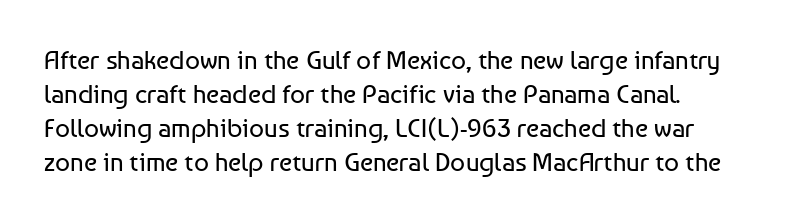
{"italic": "no", "bold": "no", "underline": "no", "line_spacing": "normal", "line_spacing_ratio": 1.31, "letter_spacing": "normal", "letter_spacing_em": 0.0, "glyph_px": 26}
